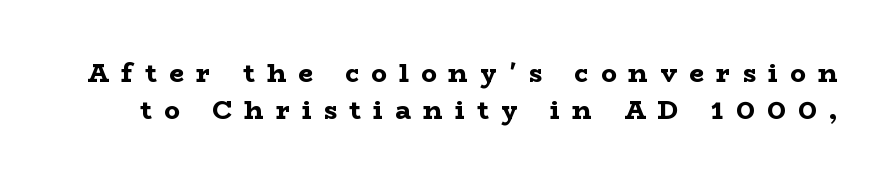
The image shows 26 px bold type, upright; set normal line spacing (1.42x), unusually wide letter spacing (+0.47 em), not underlined.
